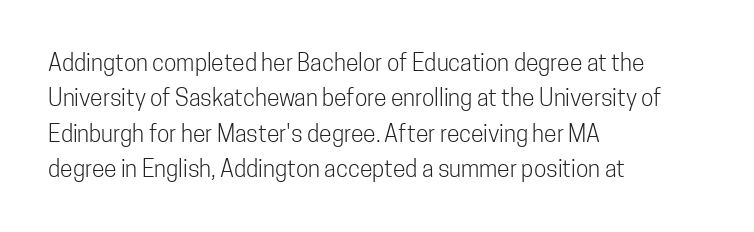
Q: Is the text bold? A: No.
Q: Is the text italic (slanted)? A: No, it is upright.
Q: Is the text underlined? A: No.
Q: How is the paragraph aligned? A: Left-aligned.
Q: Is the spacing between letters normal or unusually wide? A: Normal.
Q: Is the spacing between lines tight, normal or loose? A: Normal.
